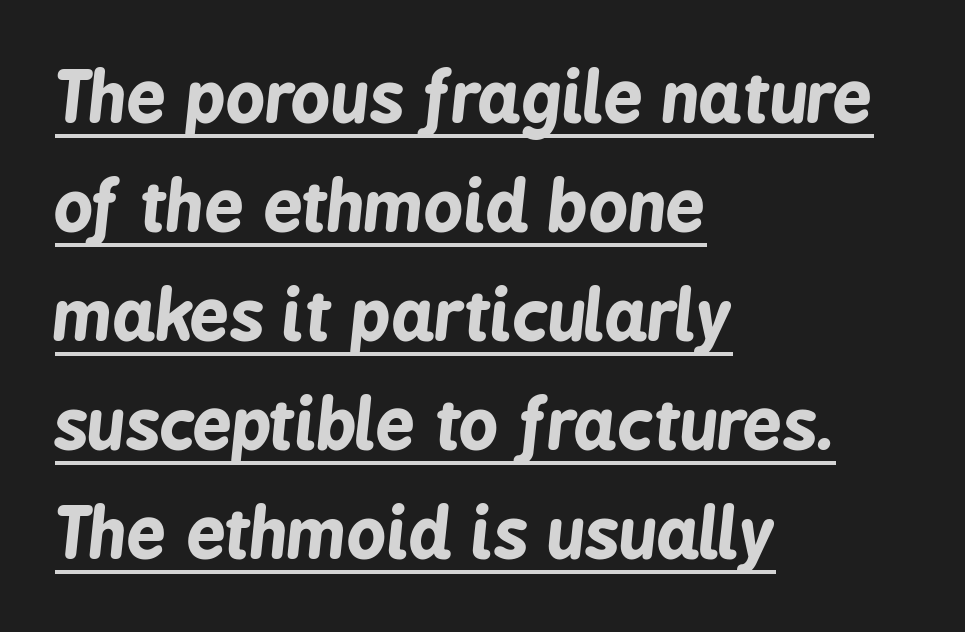
{"italic": "yes", "lean": "right", "slant_degrees": 6, "bold": "yes", "weight": "bold", "width": "condensed", "stroke_contrast": "low", "x_height": "medium", "monospaced": "no", "underline": "yes", "align": "left", "line_spacing": "normal", "line_spacing_ratio": 1.58, "letter_spacing": "normal", "letter_spacing_em": 0.0, "glyph_px": 69}
